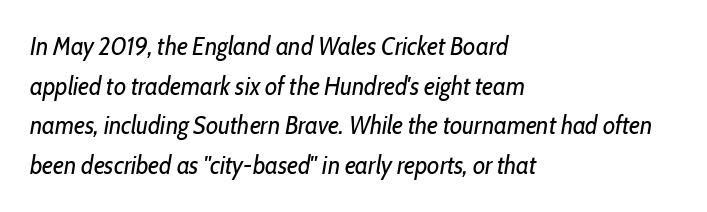
Q: Is the text bold? A: No.
Q: Is the text italic (slanted)? A: Yes, it leans right by about 10 degrees.
Q: Is the text underlined? A: No.
Q: How is the paragraph aligned? A: Left-aligned.
Q: Is the spacing between letters normal or unusually wide? A: Normal.
Q: Is the spacing between lines tight, normal or loose? A: Normal.
